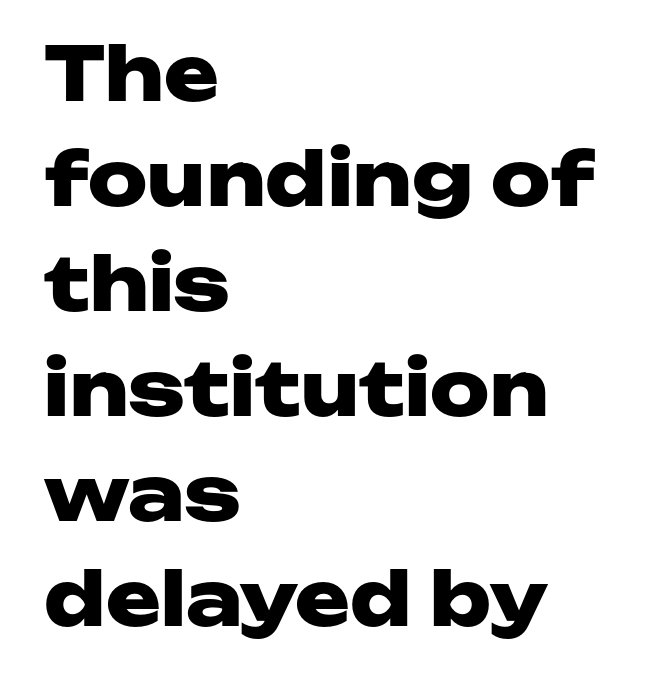
The image shows 74 px heavy, wide sans-serif type, upright; set left-aligned, normal line spacing (1.42x), normal letter spacing, not underlined; low stroke contrast and a medium x-height.
